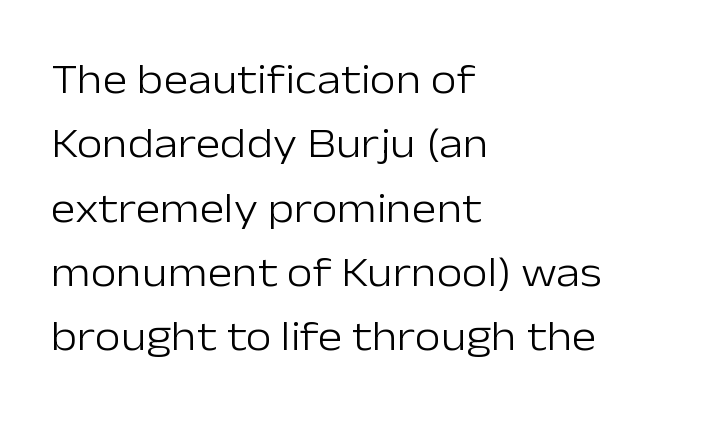
The image shows 42 px light sans-serif type, upright; set left-aligned, normal line spacing (1.53x), normal letter spacing, not underlined; low stroke contrast and a medium x-height.
